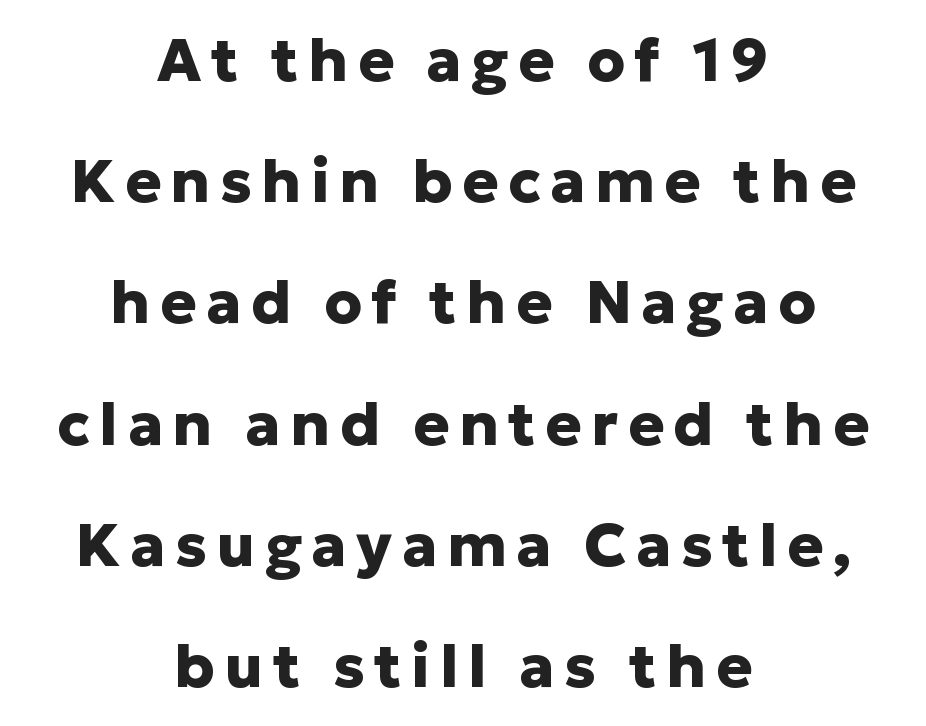
Q: Is the text bold? A: Yes.
Q: Is the text italic (slanted)? A: No, it is upright.
Q: Is the typeface a serif or a sans-serif typeface? A: Sans-serif.
Q: Is the text underlined? A: No.
Q: How is the paragraph aligned? A: Centered.
Q: Is the spacing between lines tight, normal or loose? A: Loose.
Q: Width (condensed, normal, or wide)? A: Normal.
Q: Stroke contrast? A: Low.
Q: x-height? A: Medium.
Q: Monospaced? A: No.
